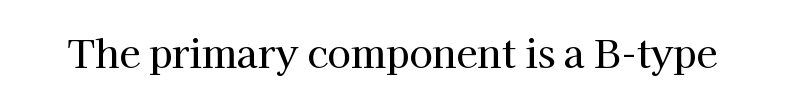
The string is rendered with underlining switched off. Note the varied advance widths — an 'i' is clearly narrower than an 'm'. Examine the stroke ends and you'll spot serifs. Is there any slant? The stems are plumb. In terms of letterspacing, this is plain default setting.
